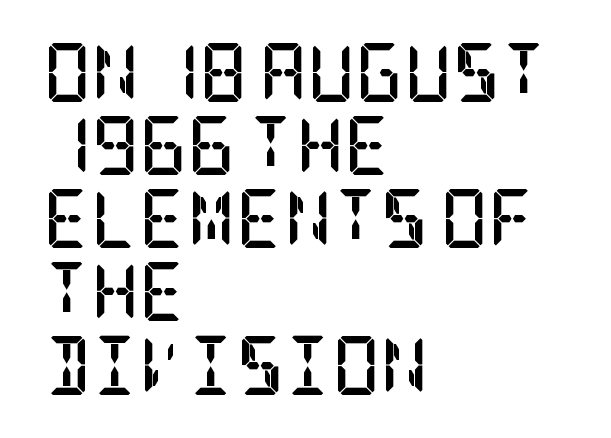
Q: Is the text bold? A: Yes.
Q: Is the text italic (slanted)? A: No, it is upright.
Q: Is the typeface a serif or a sans-serif typeface? A: Serif.
Q: Is the text underlined? A: No.
Q: How is the paragraph aligned? A: Left-aligned.
Q: Is the spacing between letters normal or unusually wide? A: Normal.
Q: Width (condensed, normal, or wide)? A: Condensed.
Q: Stroke contrast? A: Low.
Q: x-height? A: Large.
